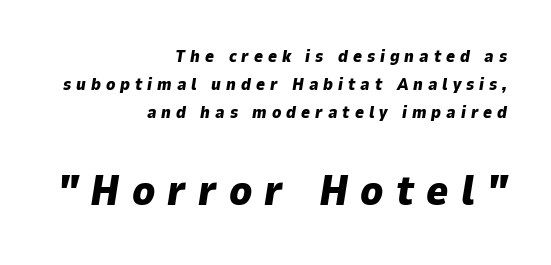
The image shows 42 px heavy type, italic (leaning right); set right-aligned, normal line spacing (1.66x), unusually wide letter spacing (+0.29 em), not underlined; the second (bottom) block is 2.47x larger; low stroke contrast and a medium x-height.
